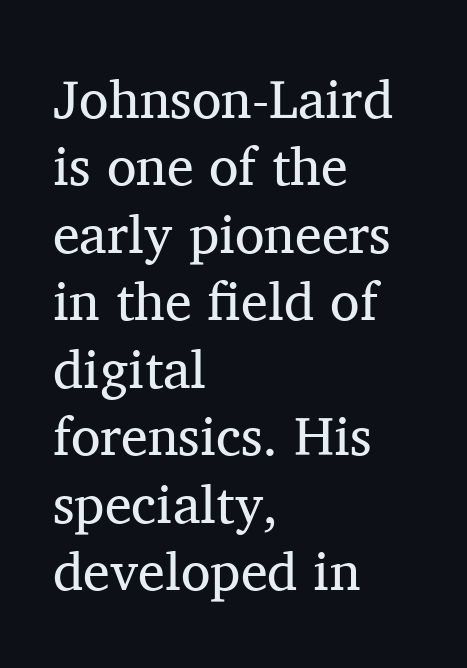
{"serif": "yes", "italic": "no", "bold": "no", "weight": "regular", "width": "normal", "stroke_contrast": "medium", "x_height": "medium", "monospaced": "no", "underline": "no", "align": "left", "line_spacing": "normal", "line_spacing_ratio": 1.25, "letter_spacing": "normal", "letter_spacing_em": 0.0, "glyph_px": 54}
